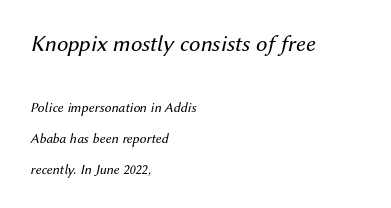
The image shows 23 px text type, italic (leaning right); set left-aligned, loose line spacing (2.2x), normal letter spacing, not underlined; the first (top) block is 1.64x larger.
